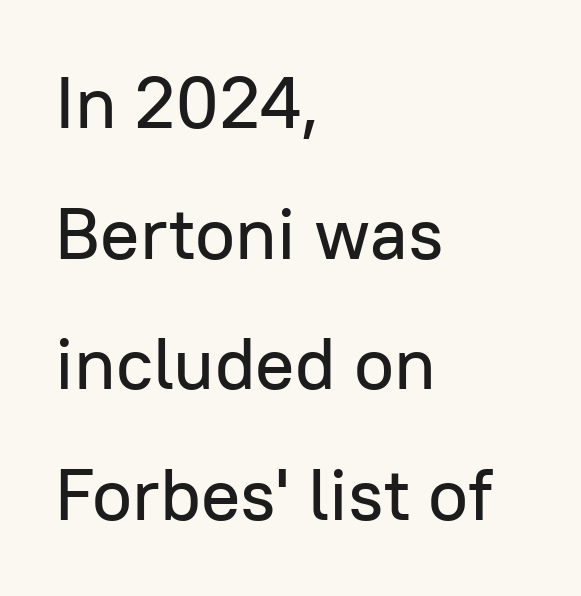
The image shows 73 px sans-serif type, upright; set left-aligned, line spacing 1.79x, normal letter spacing, not underlined; low stroke contrast and a medium x-height.
